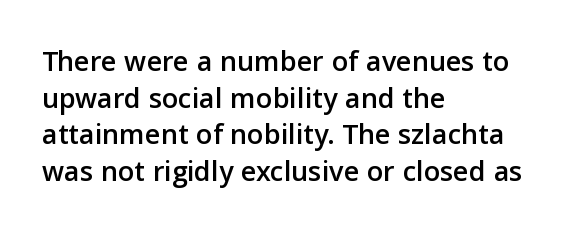
Has an underline been added? It has not. In CSS terms this would be text-align: left. Ascenders rise straight up at ninety degrees. A typesetter would call this proportional, since set widths differ per character.
